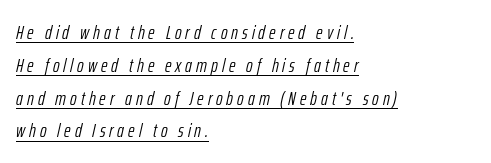
The image shows 20 px text type, italic (leaning right); set left-aligned, normal line spacing (1.64x), unusually wide letter spacing (+0.2 em), underlined.
